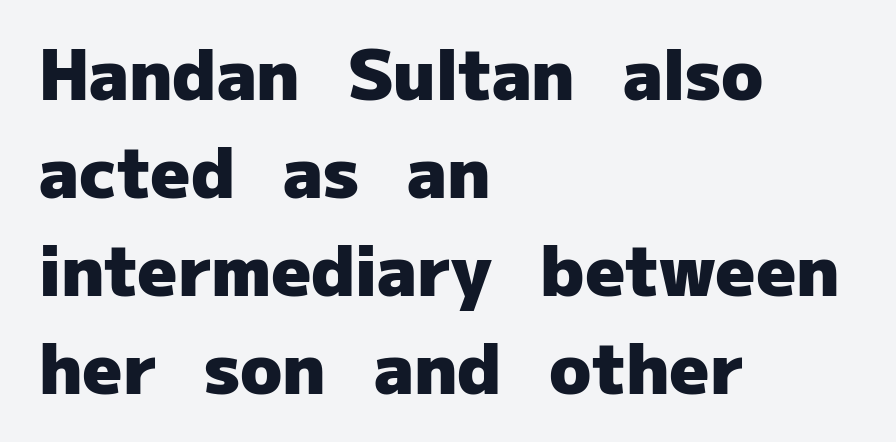
Q: Is the text bold? A: Yes.
Q: Is the text italic (slanted)? A: No, it is upright.
Q: Is the typeface a serif or a sans-serif typeface? A: Sans-serif.
Q: Is the text underlined? A: No.
Q: How is the paragraph aligned? A: Left-aligned.
Q: Is the spacing between letters normal or unusually wide? A: Normal.
Q: Is the spacing between lines tight, normal or loose? A: Normal.
Q: Width (condensed, normal, or wide)? A: Normal.
Q: Stroke contrast? A: Low.
Q: x-height? A: Medium.
Q: Monospaced? A: No.
